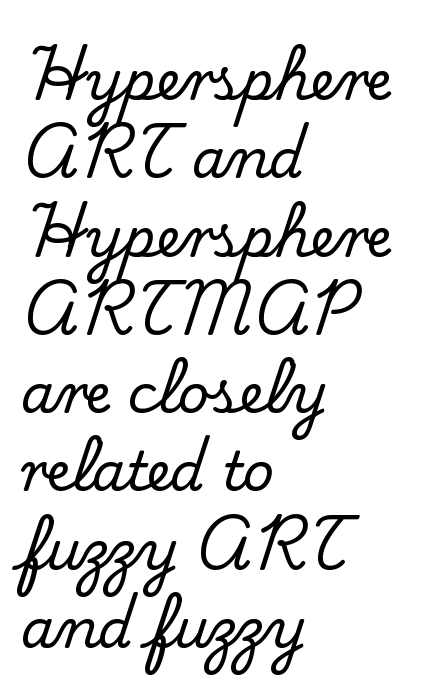
The image shows 54 px serif type; set left-aligned, normal line spacing (1.45x), normal letter spacing, not underlined; medium stroke contrast and a small x-height.
